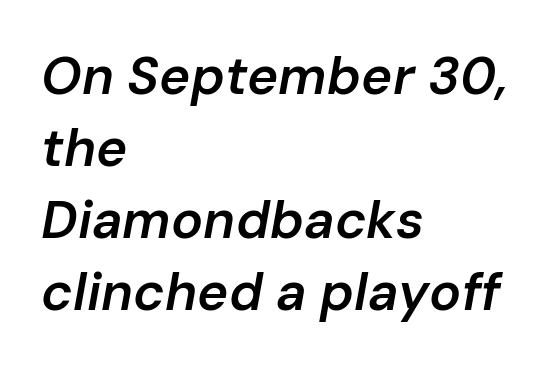
The image shows 53 px semibold type, italic (leaning right); set left-aligned, normal line spacing (1.36x), normal letter spacing, not underlined; low stroke contrast and a medium x-height.
